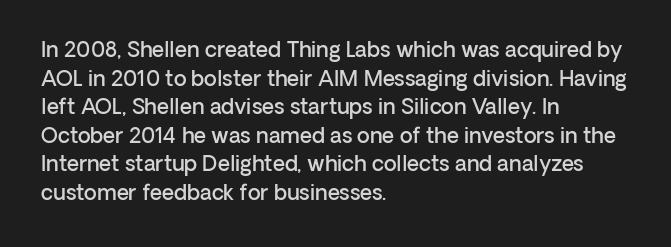
{"italic": "no", "bold": "semi", "underline": "no", "align": "left", "line_spacing": "normal", "line_spacing_ratio": 1.36, "letter_spacing": "normal", "letter_spacing_em": 0.0, "glyph_px": 21}
